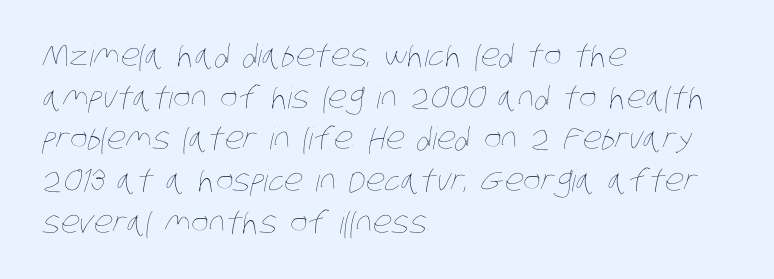
Q: Is the text bold? A: No.
Q: Is the text underlined? A: No.
Q: How is the paragraph aligned? A: Left-aligned.
Q: Is the spacing between letters normal or unusually wide? A: Normal.
Q: Is the spacing between lines tight, normal or loose? A: Normal.
Q: Width (condensed, normal, or wide)? A: Condensed.
Q: Stroke contrast? A: Low.
Q: x-height? A: Large.
Q: Monospaced? A: No.
